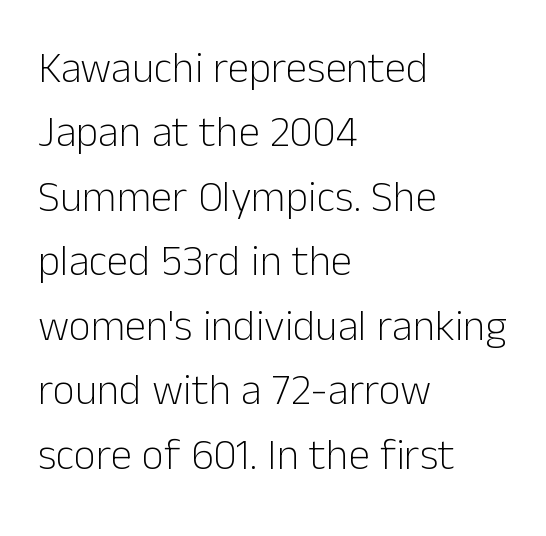
Standard letterfit; no display-style spreading of the glyphs. These lines are rendered in a variable-pitch font. No chunkiness to these letters — they're not bold. The letters stand upright; this is a roman face. Short and long lines alike share a common starting point at left.
